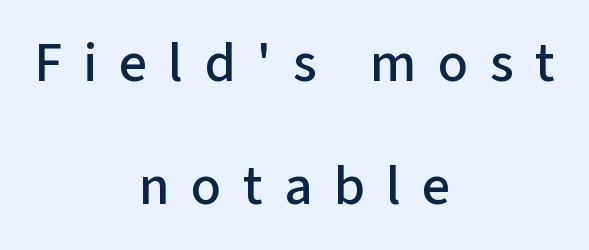
Q: Is the text italic (slanted)? A: No, it is upright.
Q: Is the typeface a serif or a sans-serif typeface? A: Sans-serif.
Q: Is the text underlined? A: No.
Q: How is the paragraph aligned? A: Centered.
Q: Is the spacing between letters normal or unusually wide? A: Unusually wide.
Q: Is the spacing between lines tight, normal or loose? A: Loose.
Q: Width (condensed, normal, or wide)? A: Normal.
Q: Stroke contrast? A: Low.
Q: x-height? A: Medium.
Q: Monospaced? A: No.
